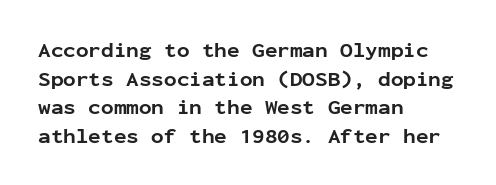
The image shows 21 px bold type, upright; set left-aligned, normal line spacing (1.36x), normal letter spacing, not underlined.
